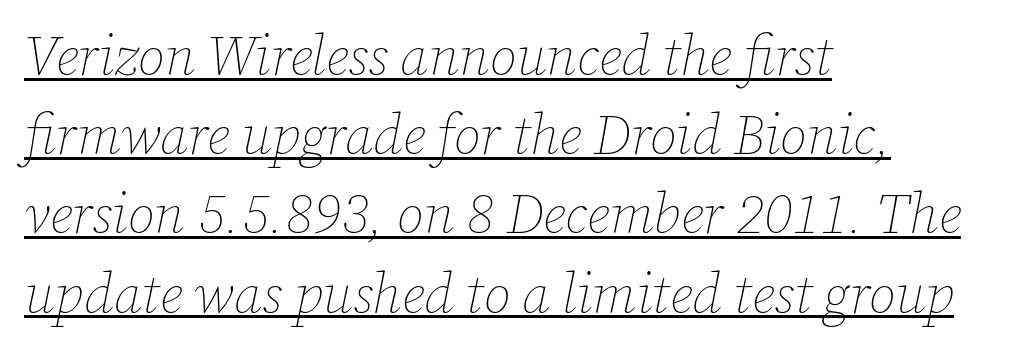
The image shows 55 px thin type, italic (leaning right); set left-aligned, normal line spacing (1.44x), normal letter spacing, underlined; low stroke contrast and a medium x-height.
